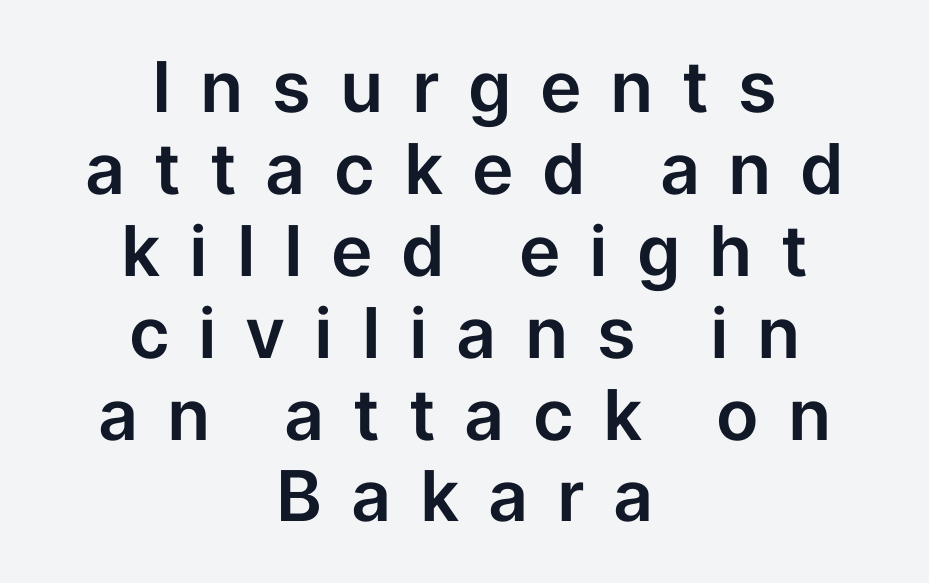
The image shows 70 px sans-serif type, upright; set centered, line spacing 1.17x, unusually wide letter spacing (+0.41 em), not underlined; low stroke contrast and a medium x-height.
